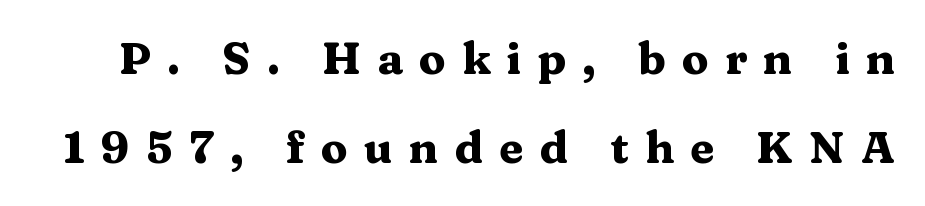
The image shows 44 px heavy, wide serif type, upright; set loose line spacing (2.03x), unusually wide letter spacing (+0.37 em), not underlined; medium stroke contrast and a medium x-height.
